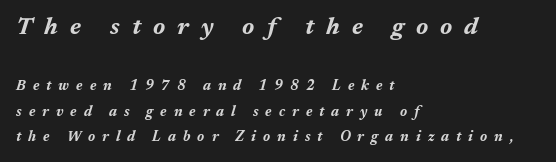
Compared with a centered layout, this one pins lines to the left instead. Caption: upper text group enlarged, lower text group reduced. The font is running at its bold setting. The specimen reads as italic at a glance. These lines have a slow, spaced-out rhythm from letter to letter. Just letters on the line, the space beneath them empty.
